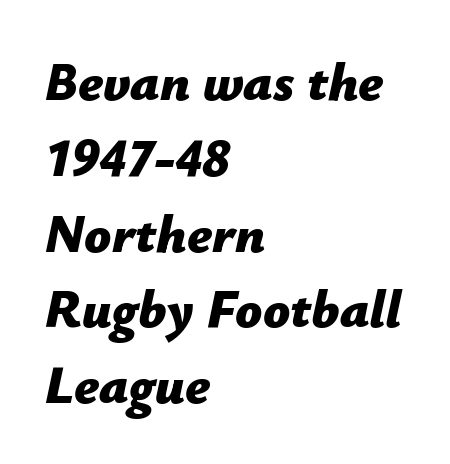
The image shows 53 px bold type, italic (leaning right); set left-aligned, normal line spacing (1.43x), normal letter spacing, not underlined; low stroke contrast and a medium x-height.
